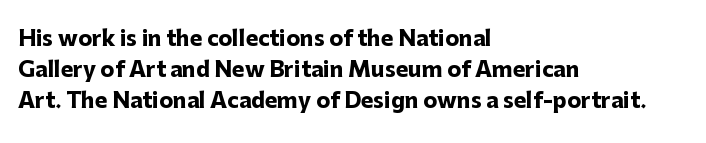
Q: Is the text bold? A: Yes.
Q: Is the text italic (slanted)? A: No, it is upright.
Q: Is the text underlined? A: No.
Q: How is the paragraph aligned? A: Left-aligned.
Q: Is the spacing between letters normal or unusually wide? A: Normal.
Q: Is the spacing between lines tight, normal or loose? A: Normal.
